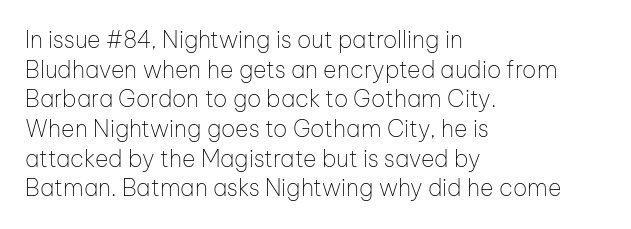
The image shows 23 px text type, upright; set left-aligned, normal line spacing (1.29x), normal letter spacing, not underlined.
